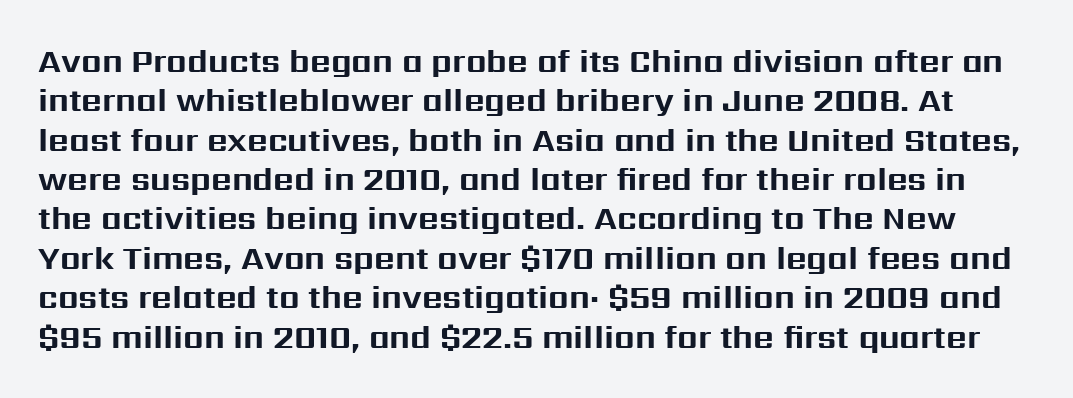
Has an underline been added? It has not. Type style note: lacks serifs. Short note: letters normally spaced. Typesetter's note: full bold, strokes at maximum text heaviness. A typesetter would call this proportional, since set widths differ per character. Notice how the stems are strictly vertical — no italics here.
